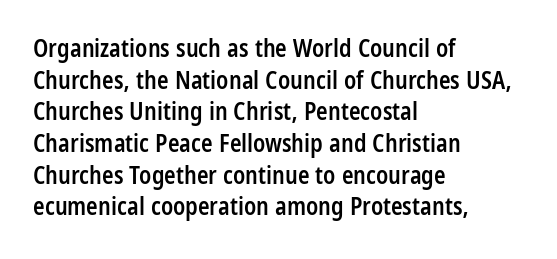
{"italic": "no", "bold": "semi", "underline": "no", "align": "left", "line_spacing": "normal", "line_spacing_ratio": 1.32, "letter_spacing": "normal", "letter_spacing_em": 0.0, "glyph_px": 24}
